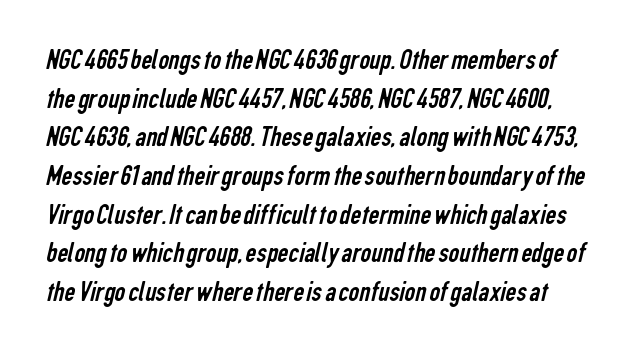
The image shows 30 px regular-weight, condensed sans-serif type; set normal line spacing (1.29x), normal letter spacing, not underlined; low stroke contrast and a medium x-height.
